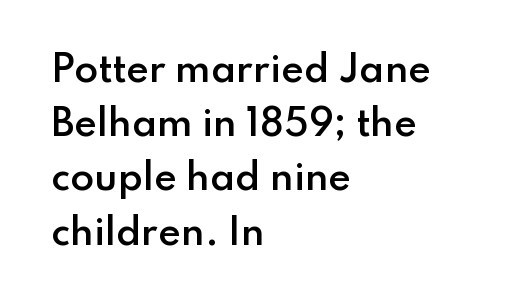
Character widths vary here, with narrow letters taking less room than wide ones. A typesetter would label this face a sans. Clear beneath every line of the passage. Each new line begins a customary step beneath the previous one.
